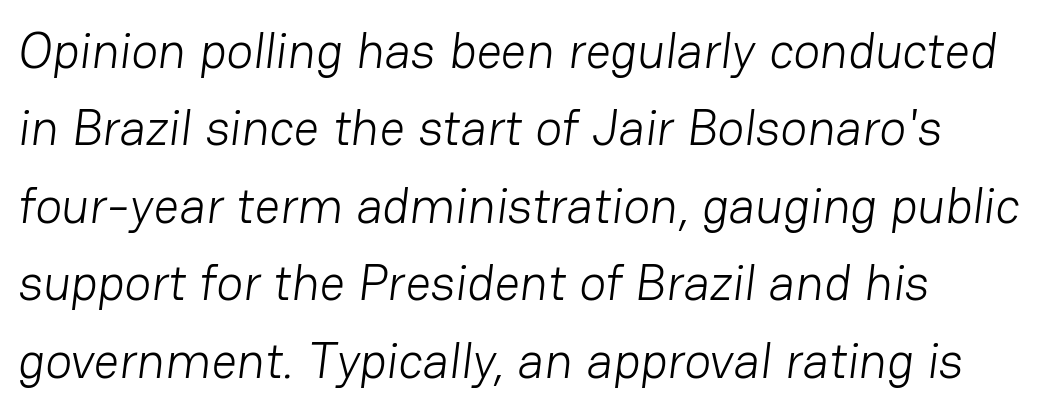
{"serif": "no", "bold": "no", "weight": "light", "width": "normal", "stroke_contrast": "low", "x_height": "medium", "monospaced": "no", "underline": "no", "line_spacing": "normal", "line_spacing_ratio": 1.55, "letter_spacing": "normal", "letter_spacing_em": 0.0, "glyph_px": 50}
